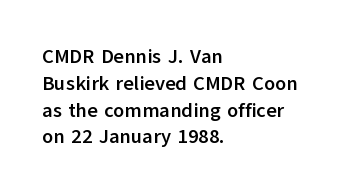
It's the straight-up-and-down kind of type. The letters sit at their default tracking, neither squeezed nor spread. Line starts are locked; line ends wander. This is heavy type, rendered in bold. Baseline-to-baseline distance is the conventional proportion of letter height.
